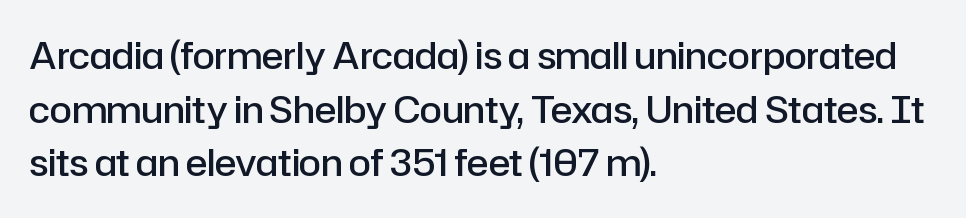
The image shows 36 px semibold sans-serif type, upright; set left-aligned, normal line spacing (1.49x), normal letter spacing, not underlined; low stroke contrast and a medium x-height.
